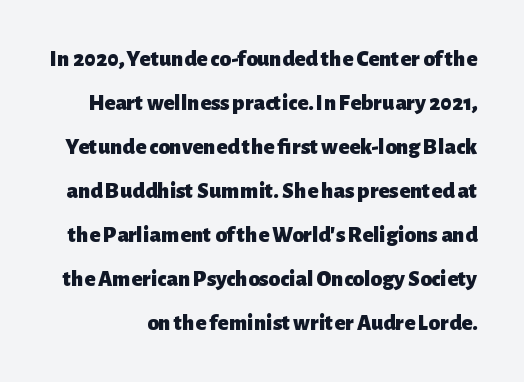
Anything drawn beneath the words? Only blank space. Notice how the stems are strictly vertical — no italics here. The strokes are fattened all the way to bold. Successive baselines arrive slowly, with a big drop between each. Default kerning and tracking; the words read as compact shapes.
